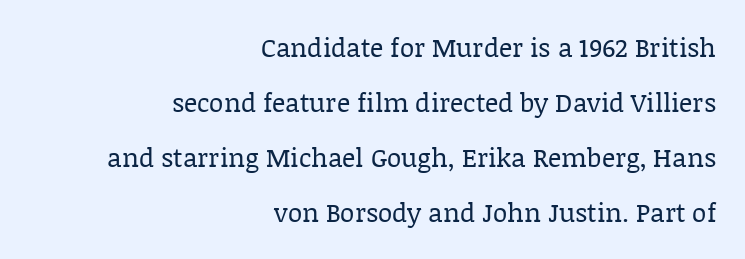
{"italic": "no", "bold": "no", "underline": "no", "align": "right", "line_spacing": "loose", "line_spacing_ratio": 2.11, "letter_spacing": "normal", "letter_spacing_em": 0.0, "glyph_px": 26}
